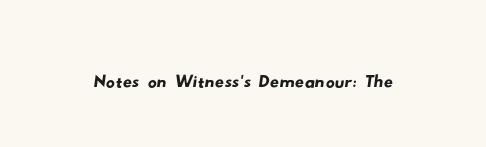
Q: Is the typeface a serif or a sans-serif typeface? A: Sans-serif.
Q: Is the text underlined? A: No.
Q: Is the spacing between letters normal or unusually wide? A: Normal.
Q: Width (condensed, normal, or wide)? A: Wide.
Q: Stroke contrast? A: Low.
Q: x-height? A: Small.
Q: Monospaced? A: No.
